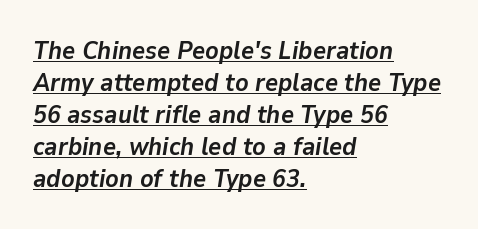
Q: Is the text bold? A: Yes.
Q: Is the text italic (slanted)? A: Yes, it leans right by about 9 degrees.
Q: Is the text underlined? A: Yes.
Q: How is the paragraph aligned? A: Left-aligned.
Q: Is the spacing between letters normal or unusually wide? A: Normal.
Q: Is the spacing between lines tight, normal or loose? A: Normal.
